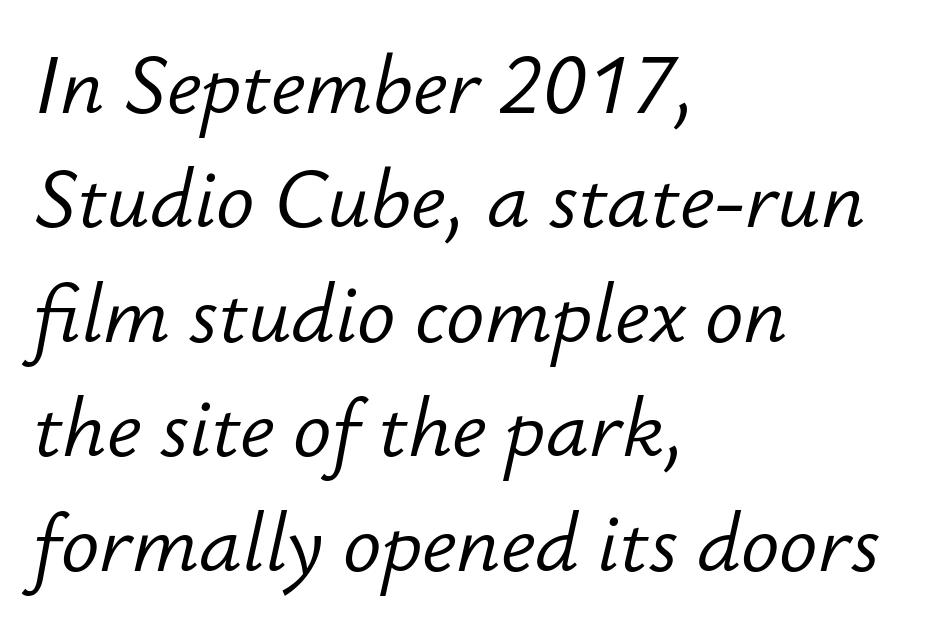
{"italic": "yes", "lean": "right", "slant_degrees": 12, "bold": "no", "weight": "light", "width": "normal", "stroke_contrast": "low", "x_height": "small", "monospaced": "no", "underline": "no", "align": "left", "line_spacing": "normal", "line_spacing_ratio": 1.43, "letter_spacing": "normal", "letter_spacing_em": 0.0, "glyph_px": 80}
